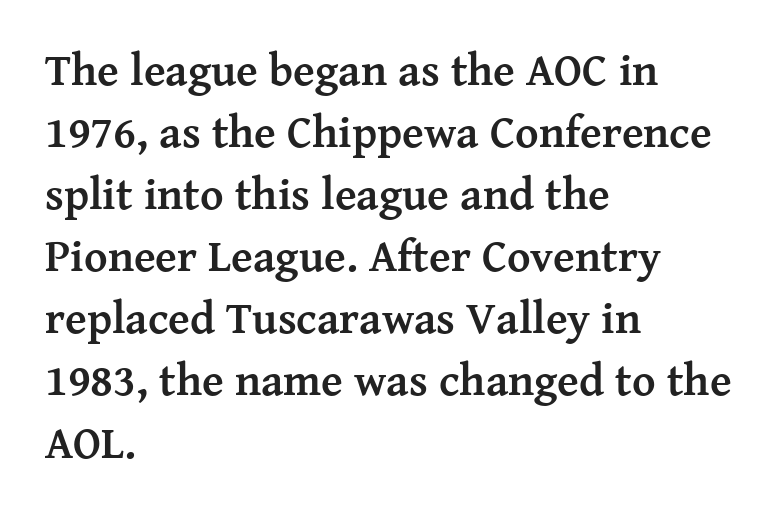
Q: Is the text bold? A: Yes.
Q: Is the text italic (slanted)? A: No, it is upright.
Q: Is the typeface a serif or a sans-serif typeface? A: Serif.
Q: Is the text underlined? A: No.
Q: How is the paragraph aligned? A: Left-aligned.
Q: Is the spacing between letters normal or unusually wide? A: Normal.
Q: Is the spacing between lines tight, normal or loose? A: Normal.
Q: Width (condensed, normal, or wide)? A: Normal.
Q: Stroke contrast? A: Medium.
Q: x-height? A: Medium.
Q: Monospaced? A: No.
